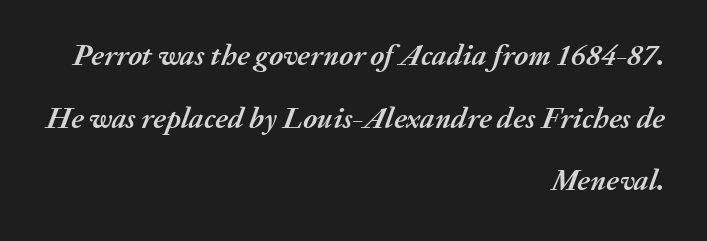
{"italic": "yes", "lean": "right", "slant_degrees": 20, "bold": "yes", "weight": "semibold", "width": "normal", "stroke_contrast": "medium", "x_height": "medium", "monospaced": "no", "underline": "no", "align": "right", "line_spacing": "loose", "line_spacing_ratio": 2.09, "letter_spacing": "normal", "letter_spacing_em": 0.0, "glyph_px": 30}
